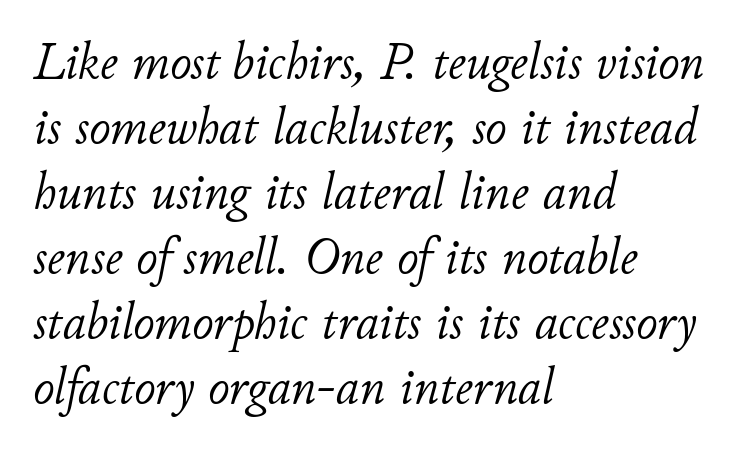
The image shows 52 px light type, italic (leaning right); set left-aligned, normal line spacing (1.25x), normal letter spacing, not underlined; low stroke contrast and a small x-height.
